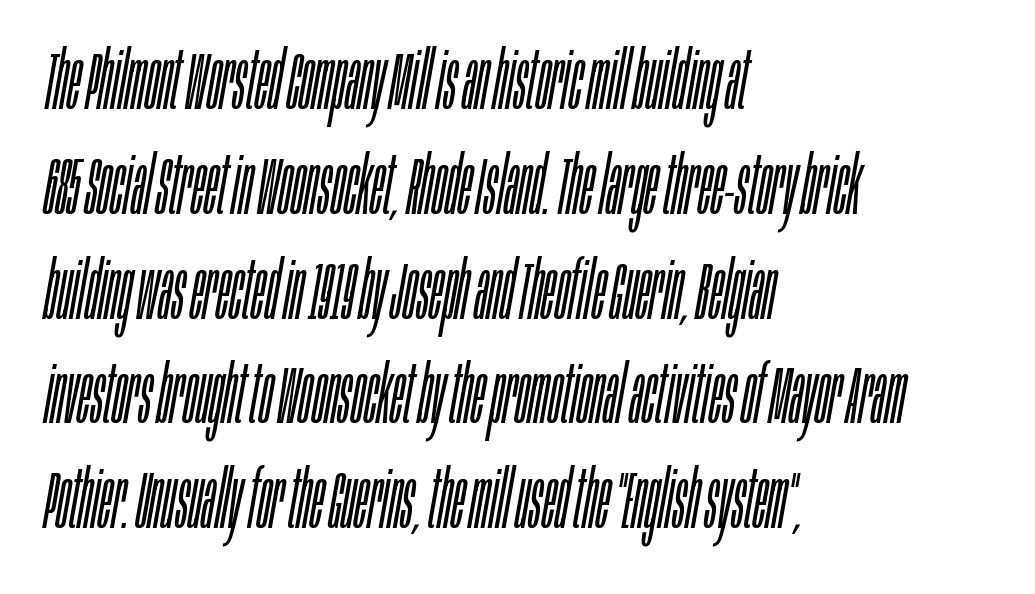
Bold? No — there's no thickening of the strokes. The paragraph has a hard left edge and a soft right edge. Type without underlining. Tracking value appears to be zero — textbook default spacing. Reading down the column, the eye jumps a familiar distance to each next line. Proportional: the letters do not fall into vertical columns.
